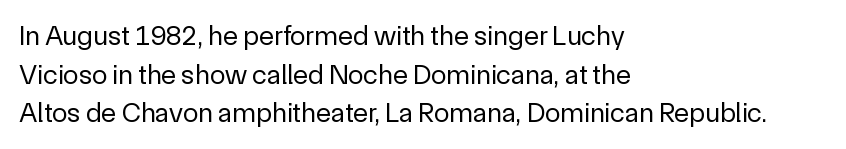
The image shows 28 px regular-weight sans-serif type, upright; set left-aligned, normal line spacing (1.38x), normal letter spacing, not underlined; a medium x-height.
